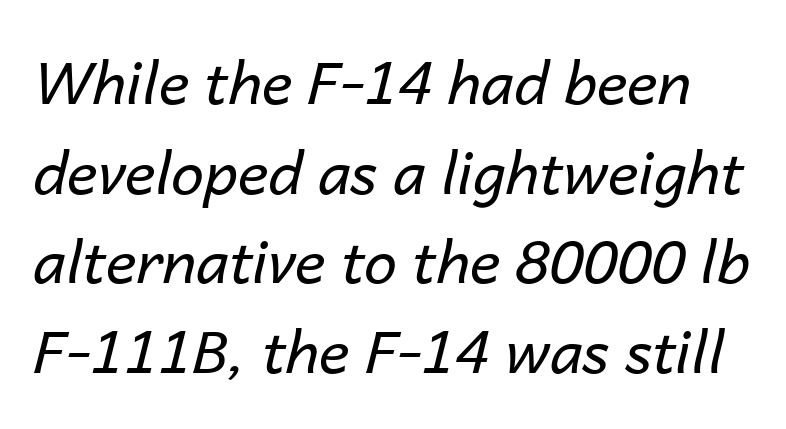
The image shows 59 px regular-weight type, italic (leaning right); set normal line spacing (1.52x), normal letter spacing, not underlined; low stroke contrast and a medium x-height.
